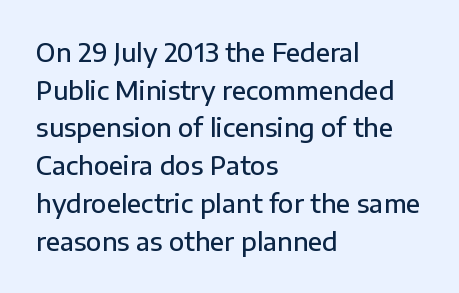
{"italic": "no", "bold": "semi", "underline": "no", "align": "left", "line_spacing": "normal", "line_spacing_ratio": 1.51, "letter_spacing": "normal", "letter_spacing_em": 0.0, "glyph_px": 25}
